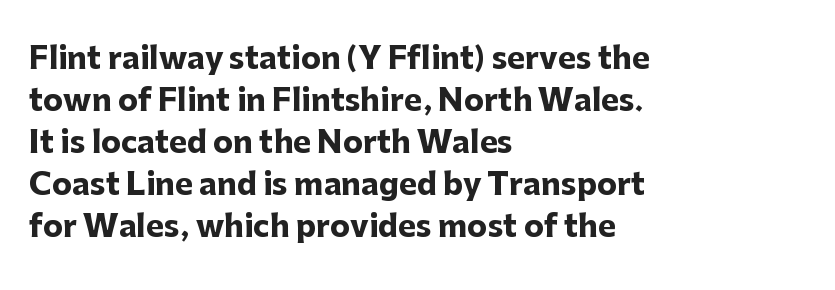
{"serif": "no", "italic": "no", "bold": "yes", "weight": "heavy", "width": "normal", "stroke_contrast": "low", "x_height": "medium", "monospaced": "no", "underline": "no", "align": "left", "line_spacing": "normal", "line_spacing_ratio": 1.4, "letter_spacing": "normal", "letter_spacing_em": 0.0, "glyph_px": 30}
